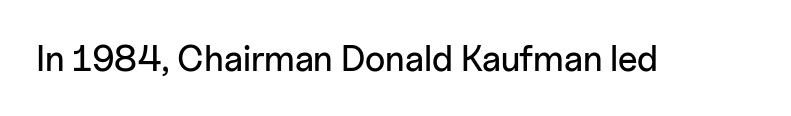
The image shows 36 px sans-serif type, upright; set normal letter spacing, not underlined; low stroke contrast and a medium x-height.
